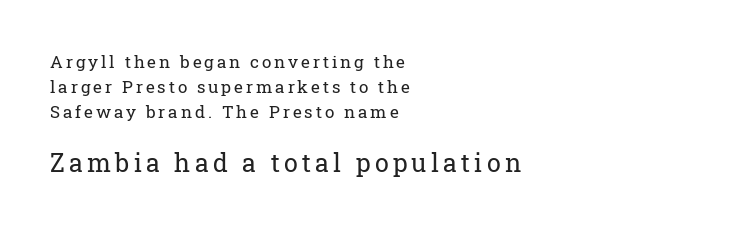
The image shows 25 px text type, upright; set left-aligned, normal line spacing (1.48x), not underlined; the second (bottom) block is 1.47x larger.
